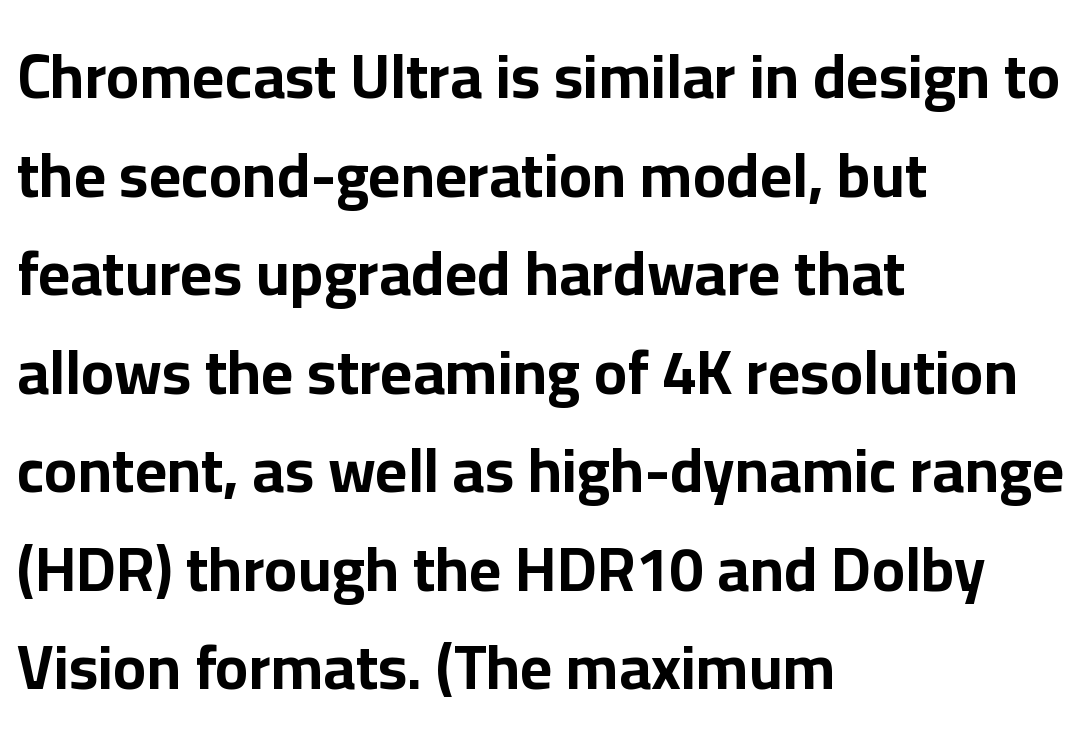
Q: Is the text bold? A: Yes.
Q: Is the text italic (slanted)? A: No, it is upright.
Q: Is the typeface a serif or a sans-serif typeface? A: Sans-serif.
Q: Is the text underlined? A: No.
Q: How is the paragraph aligned? A: Left-aligned.
Q: Is the spacing between letters normal or unusually wide? A: Normal.
Q: Is the spacing between lines tight, normal or loose? A: Normal.
Q: Width (condensed, normal, or wide)? A: Normal.
Q: Stroke contrast? A: Low.
Q: x-height? A: Medium.
Q: Monospaced? A: No.
